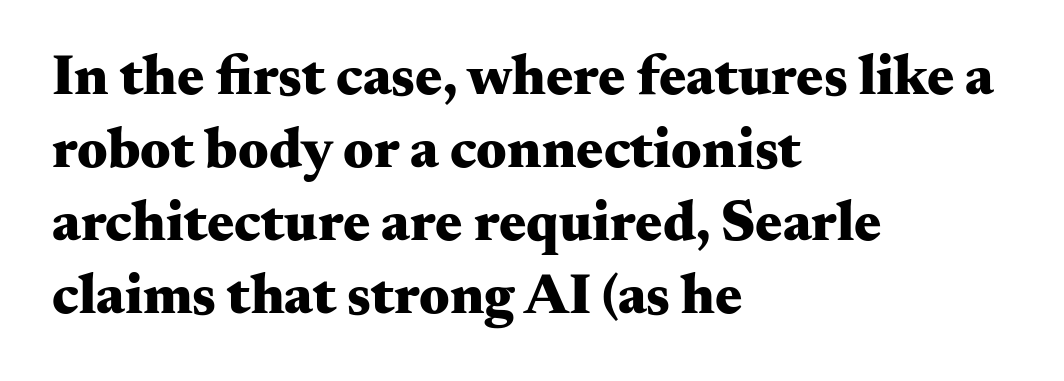
Short and long lines alike share a common starting point at left. Honestly, the row spacing looks completely unremarkable. Default kerning and tracking; the words read as compact shapes. Do the letters lean? They stand straight.
